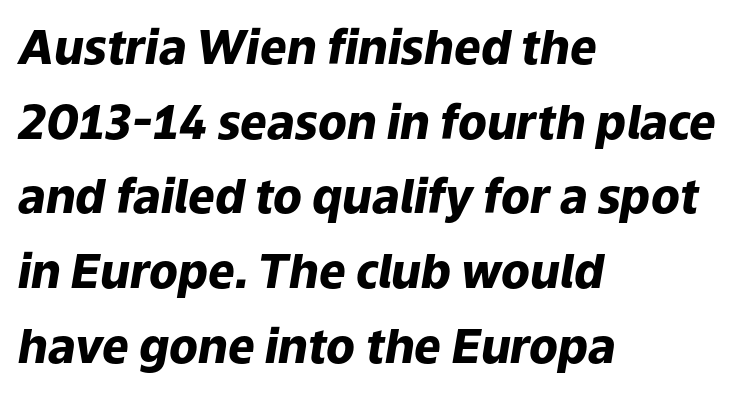
The strokes are fattened all the way to bold. Nobody touched the tracking dial on this one. Varying glyph widths throughout — classic text-font behaviour. Decoration check: the copy has no underline. The font's italic variant was chosen for this text. Layout note: lines flush left.
